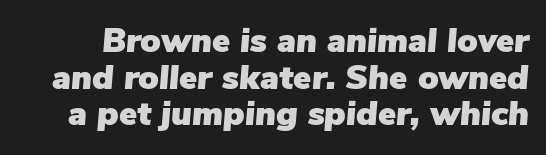
The image shows 34 px text type, italic (leaning right); set tight line spacing (1.08x), normal letter spacing, not underlined; low stroke contrast and a medium x-height.
